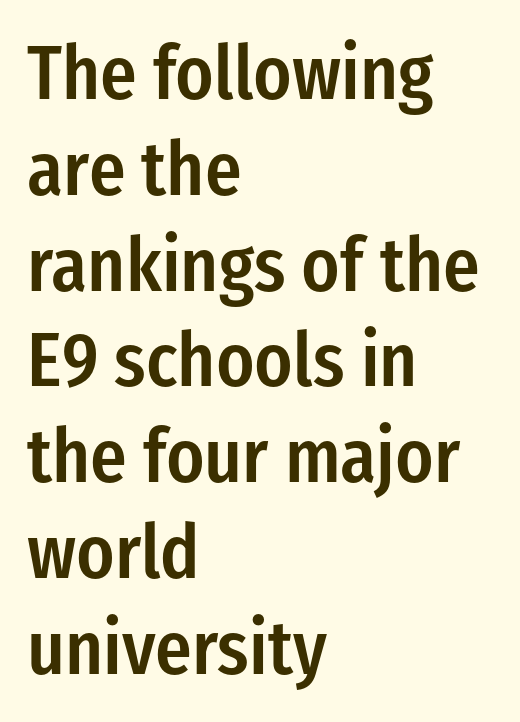
Where is the straight margin? On the left. Stems and bowls a touch heavier than normal — semibold. The specimen reads as upright at a glance. Does the type have serifs? No, each stem ends abruptly.
